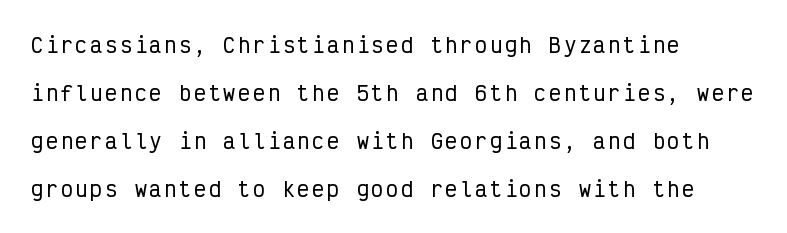
Reading down the block, your eye returns to a fixed left position each line. The space beneath each line is pristine and unruled. If you drew a line through each stem, it would be perfectly vertical. Loosely led — the rows are spread out.
